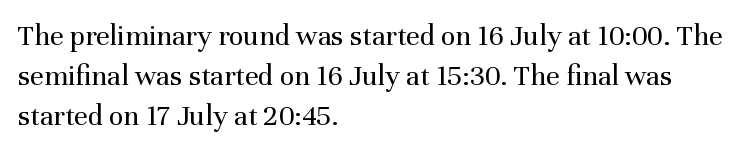
Words float on clear page, feet unadorned. A roman cut, with each character standing at attention. The typesetter chose a ragged-right arrangement here. Evenly set lines give the paragraph a standard silhouette.
